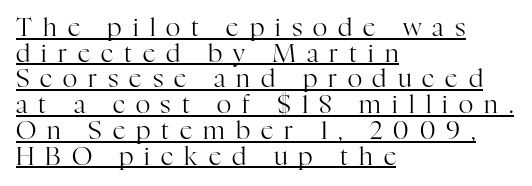
The rendering inserts visible extra space after every character. These lines stack with their left ends in a neat column. Nope, not italic — everything's standing straight. Tightly led — the rows are bunched. Weight: not bold — regular or lighter.
